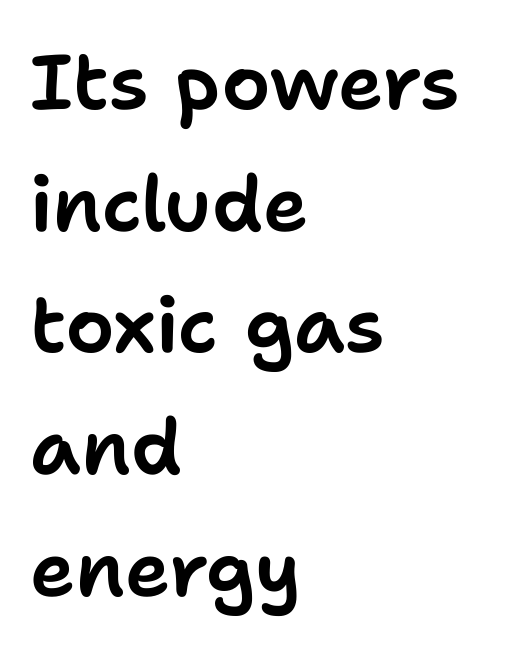
Q: Is the text italic (slanted)? A: No, it is upright.
Q: Is the typeface a serif or a sans-serif typeface? A: Sans-serif.
Q: Is the text underlined? A: No.
Q: How is the paragraph aligned? A: Left-aligned.
Q: Is the spacing between letters normal or unusually wide? A: Normal.
Q: Is the spacing between lines tight, normal or loose? A: Normal.
Q: Width (condensed, normal, or wide)? A: Normal.
Q: Stroke contrast? A: Low.
Q: x-height? A: Medium.
Q: Monospaced? A: No.
